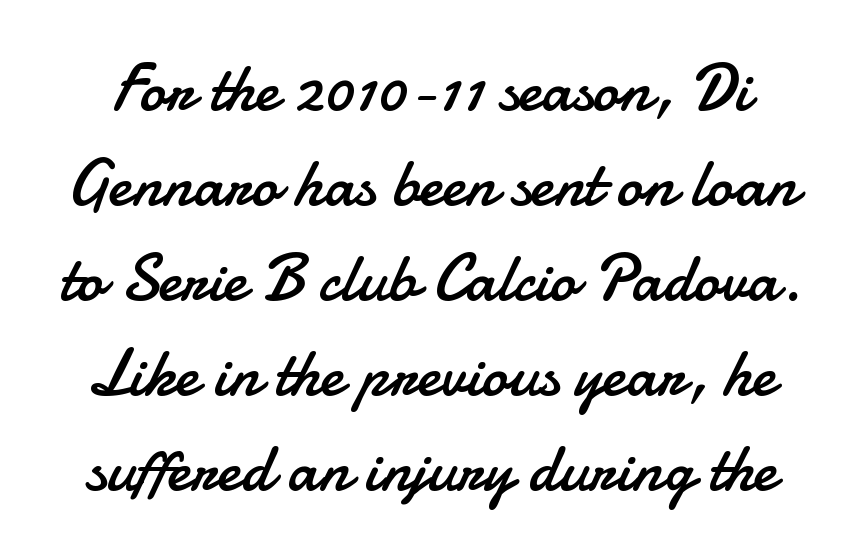
Q: Is the text bold? A: No.
Q: Is the text italic (slanted)? A: Yes.
Q: Is the typeface a serif or a sans-serif typeface? A: Sans-serif.
Q: Is the text underlined? A: No.
Q: Is the spacing between letters normal or unusually wide? A: Normal.
Q: Is the spacing between lines tight, normal or loose? A: Normal.
Q: Width (condensed, normal, or wide)? A: Normal.
Q: Stroke contrast? A: Low.
Q: x-height? A: Small.
Q: Monospaced? A: No.
